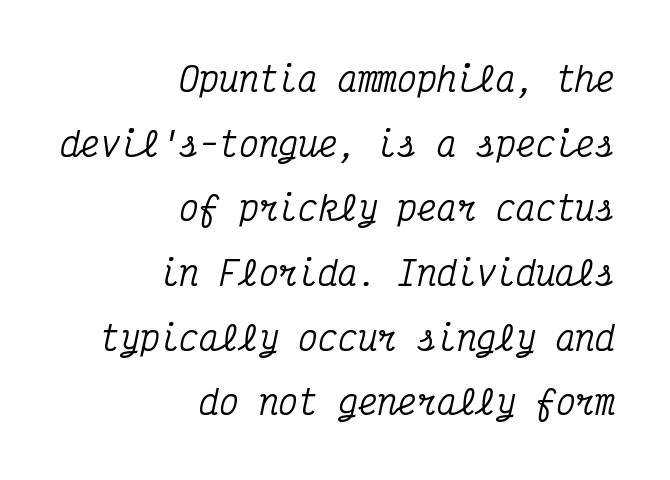
{"serif": "yes", "italic": "yes", "lean": "right", "slant_degrees": 12, "width": "condensed", "stroke_contrast": "medium", "x_height": "medium", "monospaced": "yes", "underline": "no", "align": "right", "line_spacing": "loose", "line_spacing_ratio": 1.96, "letter_spacing": "normal", "letter_spacing_em": 0.0, "glyph_px": 33}
